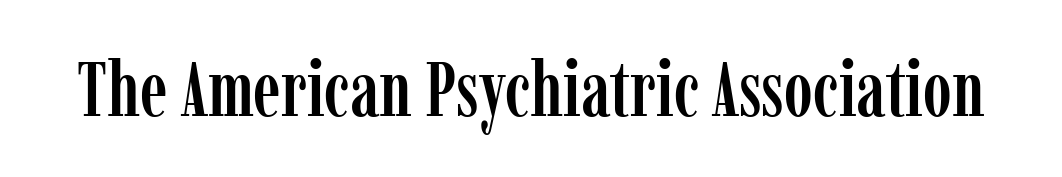
Q: Is the text italic (slanted)? A: No, it is upright.
Q: Is the typeface a serif or a sans-serif typeface? A: Serif.
Q: Is the text underlined? A: No.
Q: Is the spacing between letters normal or unusually wide? A: Normal.
Q: Width (condensed, normal, or wide)? A: Condensed.
Q: Stroke contrast? A: Low.
Q: x-height? A: Medium.
Q: Monospaced? A: No.
